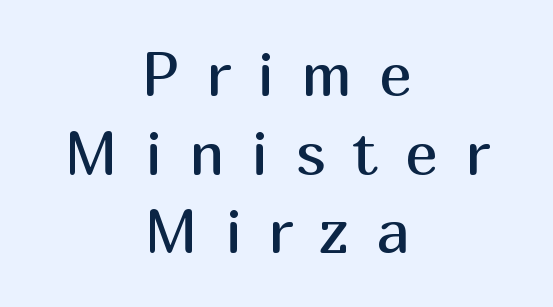
Q: Is the text bold? A: No.
Q: Is the text italic (slanted)? A: No, it is upright.
Q: Is the typeface a serif or a sans-serif typeface? A: Sans-serif.
Q: Is the text underlined? A: No.
Q: How is the paragraph aligned? A: Centered.
Q: Is the spacing between letters normal or unusually wide? A: Unusually wide.
Q: Is the spacing between lines tight, normal or loose? A: Normal.
Q: Width (condensed, normal, or wide)? A: Normal.
Q: Stroke contrast? A: Medium.
Q: x-height? A: Medium.
Q: Monospaced? A: No.
